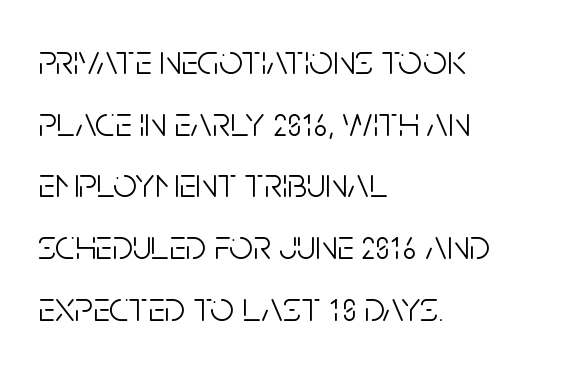
Character widths vary here, with narrow letters taking less room than wide ones. The typeface has the unassuming heft of standard copy or less. The gaps between neighbouring characters are ordinary and unremarkable. Line spacing here is normal. Reading down the block, your eye returns to a fixed left position each line.
